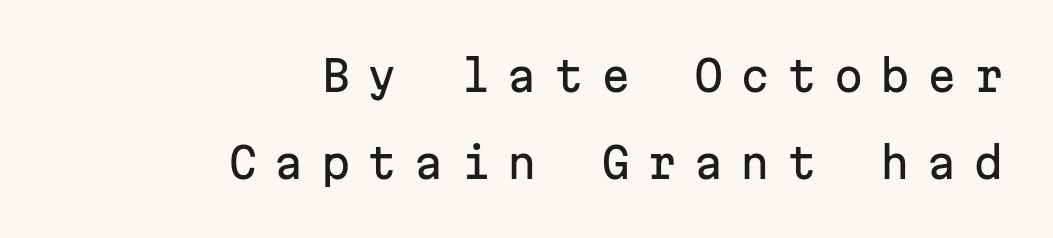
No italicization has been applied; the sample stays upright. A sans-serif font was chosen for this passage. The typesetter chose a ragged-left arrangement here. This rendering features lettering with no underline. Every character here occupies the same horizontal width, giving the sample a typewriter-like rhythm. Interline gaps are noticeably wide in this sample.
